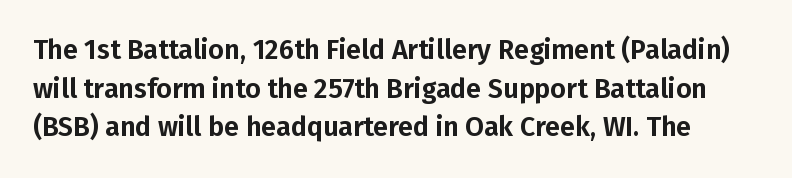
Q: Is the text italic (slanted)? A: No, it is upright.
Q: Is the text underlined? A: No.
Q: Is the spacing between letters normal or unusually wide? A: Normal.
Q: Is the spacing between lines tight, normal or loose? A: Normal.
